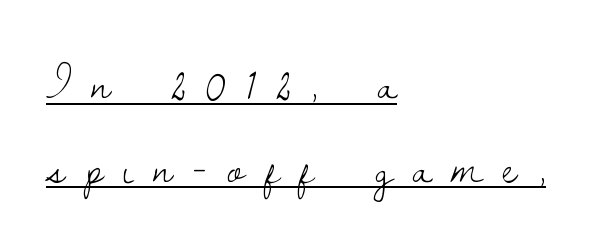
The image shows 46 px light serif type; set left-aligned, line spacing 1.82x, unusually wide letter spacing (+0.44 em), underlined; low stroke contrast and a small x-height.
